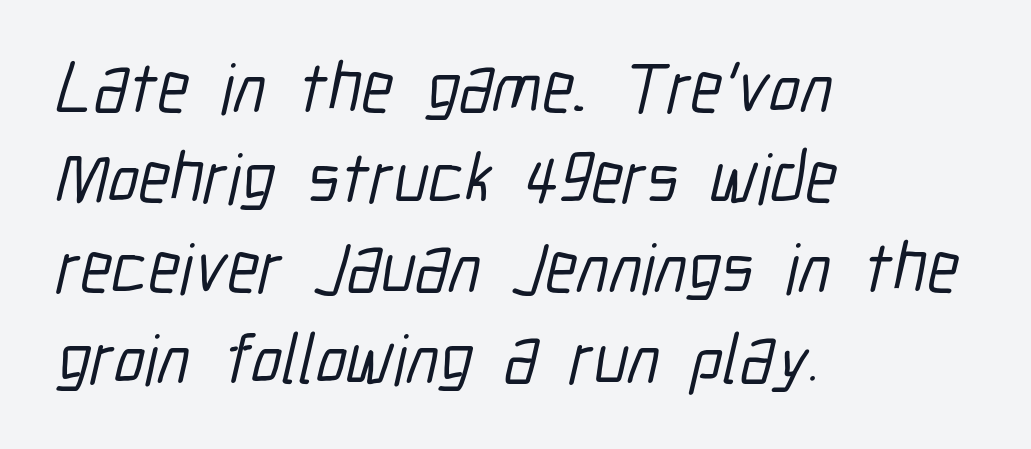
{"serif": "no", "width": "condensed", "stroke_contrast": "low", "x_height": "medium", "monospaced": "no", "underline": "no", "align": "left", "line_spacing": "normal", "line_spacing_ratio": 1.27, "letter_spacing": "normal", "letter_spacing_em": 0.0, "glyph_px": 71}
